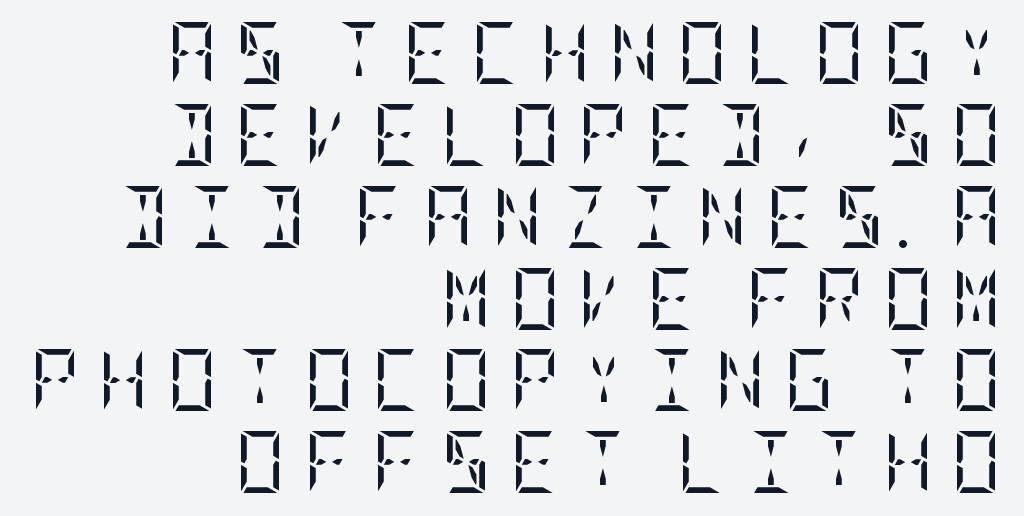
The specimen reads as upright at a glance. Type without underlining. The rendering shows small feet on the letterforms — a serif design. No chunkiness to these letters — they're not bold.
